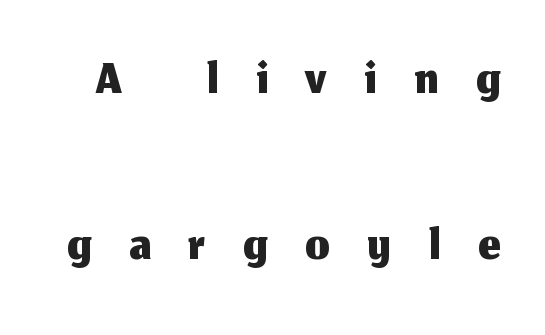
Q: Is the text italic (slanted)? A: No, it is upright.
Q: Is the typeface a serif or a sans-serif typeface? A: Sans-serif.
Q: Is the text underlined? A: No.
Q: Is the spacing between letters normal or unusually wide? A: Unusually wide.
Q: Is the spacing between lines tight, normal or loose? A: Loose.
Q: Width (condensed, normal, or wide)? A: Normal.
Q: Stroke contrast? A: Medium.
Q: x-height? A: Medium.
Q: Monospaced? A: No.
